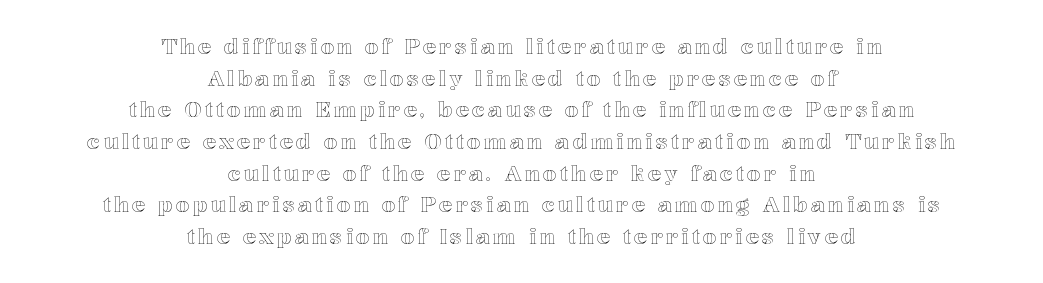
Q: Is the text italic (slanted)? A: No, it is upright.
Q: Is the text underlined? A: No.
Q: How is the paragraph aligned? A: Centered.
Q: Is the spacing between lines tight, normal or loose? A: Normal.
